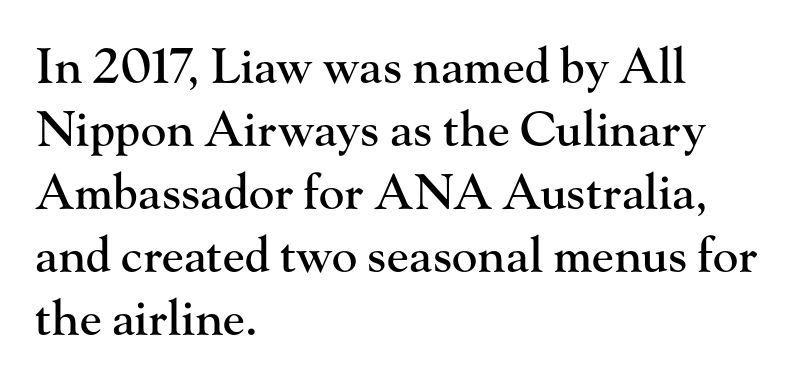
These lines sit exactly where default settings would place them. This sample is left-justified, so line endings fall wherever the words run out. Look at the tracking — it's just the regular setting, nothing added. Varying glyph widths throughout — classic text-font behaviour. The glyphs in this specimen are seriffed.
